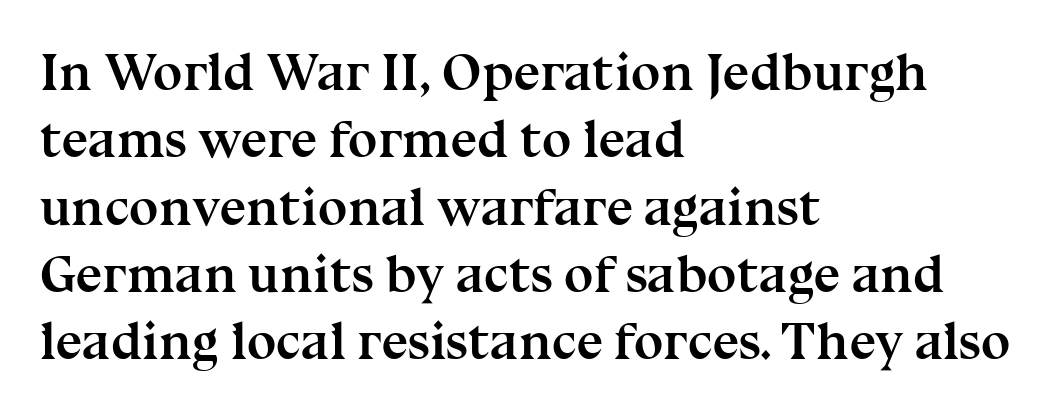
The image shows 53 px semibold serif type, upright; set left-aligned, normal line spacing (1.27x), normal letter spacing, not underlined; medium stroke contrast and a medium x-height.
